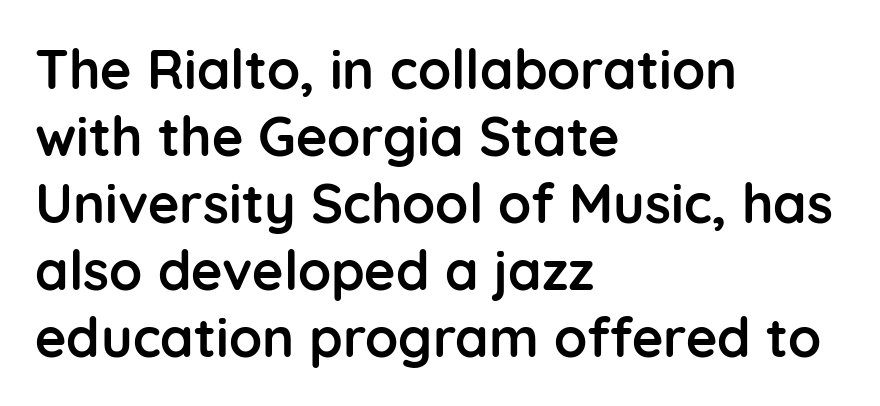
Q: Is the text bold? A: Yes.
Q: Is the text italic (slanted)? A: No, it is upright.
Q: Is the typeface a serif or a sans-serif typeface? A: Sans-serif.
Q: Is the text underlined? A: No.
Q: How is the paragraph aligned? A: Left-aligned.
Q: Is the spacing between letters normal or unusually wide? A: Normal.
Q: Width (condensed, normal, or wide)? A: Normal.
Q: Stroke contrast? A: Low.
Q: x-height? A: Medium.
Q: Monospaced? A: No.
